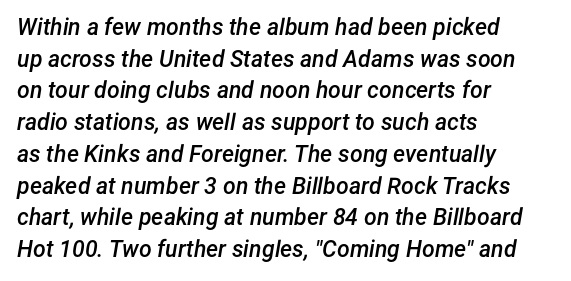
{"italic": "yes", "lean": "right", "slant_degrees": 12, "bold": "semi", "underline": "no", "align": "left", "line_spacing": "normal", "line_spacing_ratio": 1.38, "letter_spacing": "normal", "letter_spacing_em": 0.0, "glyph_px": 23}
